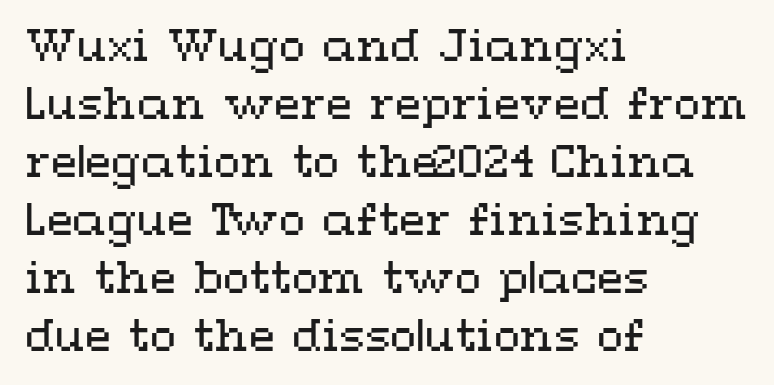
Horizontal alignment here is leftward, the default for most running prose. Is there much room between lines? A standard amount, neither cramped nor airy. The baseline area is clear. The face used here is proportionally spaced, like ordinary book or web type. The letters look calm and open, with moderate or lighter stems. Tall strokes in this sample are plumb rather than angled.
